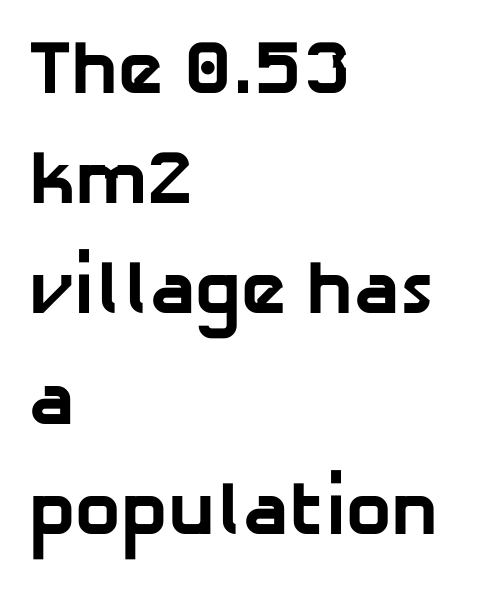
Q: Is the text bold? A: Yes.
Q: Is the typeface a serif or a sans-serif typeface? A: Sans-serif.
Q: Is the text underlined? A: No.
Q: How is the paragraph aligned? A: Left-aligned.
Q: Is the spacing between letters normal or unusually wide? A: Normal.
Q: Is the spacing between lines tight, normal or loose? A: Normal.
Q: Width (condensed, normal, or wide)? A: Normal.
Q: Stroke contrast? A: Low.
Q: x-height? A: Medium.
Q: Monospaced? A: No.
